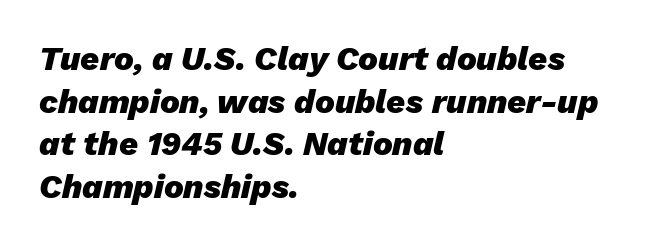
The image shows 33 px heavy type, italic (leaning right); set left-aligned, normal line spacing (1.29x), normal letter spacing, not underlined; low stroke contrast and a medium x-height.
